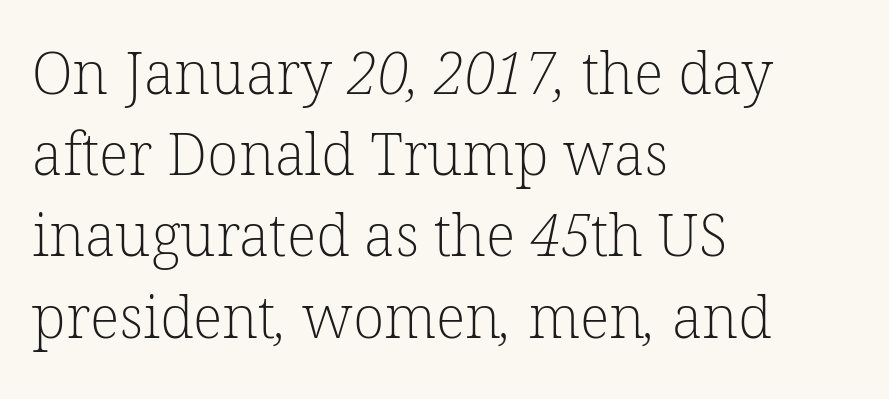
The image shows 58 px light serif type; set left-aligned, normal line spacing (1.4x), normal letter spacing, not underlined; low stroke contrast and a medium x-height.
